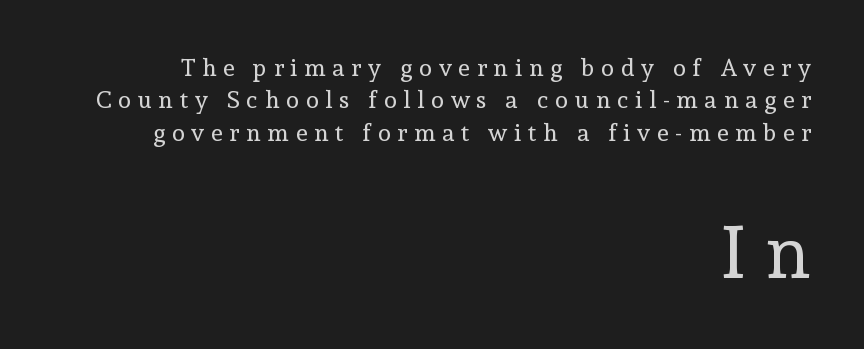
Normally led — the rows are evenly, conventionally spaced. Stems and bowls with no extra thickness — not bold. The horizontal fit of the characters is loose and conspicuously gappy. In terms of posture, this sample is upright. Character widths vary here, with narrow letters taking less room than wide ones.
